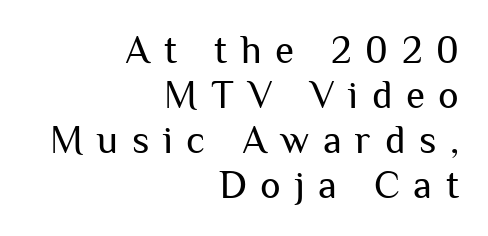
Q: Is the text bold? A: No.
Q: Is the text italic (slanted)? A: No, it is upright.
Q: Is the typeface a serif or a sans-serif typeface? A: Sans-serif.
Q: Is the text underlined? A: No.
Q: How is the paragraph aligned? A: Right-aligned.
Q: Is the spacing between letters normal or unusually wide? A: Unusually wide.
Q: Is the spacing between lines tight, normal or loose? A: Tight.
Q: Width (condensed, normal, or wide)? A: Normal.
Q: Stroke contrast? A: Medium.
Q: x-height? A: Medium.
Q: Monospaced? A: No.
